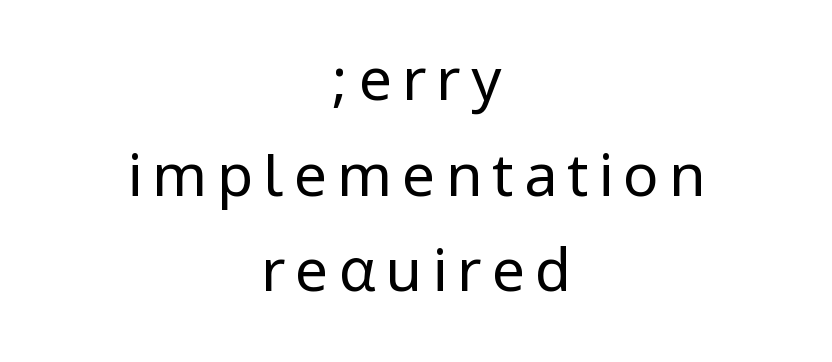
Q: Is the text bold? A: No.
Q: Is the text italic (slanted)? A: No, it is upright.
Q: Is the typeface a serif or a sans-serif typeface? A: Sans-serif.
Q: Is the text underlined? A: No.
Q: How is the paragraph aligned? A: Centered.
Q: Is the spacing between lines tight, normal or loose? A: Normal.
Q: Width (condensed, normal, or wide)? A: Condensed.
Q: Stroke contrast? A: Low.
